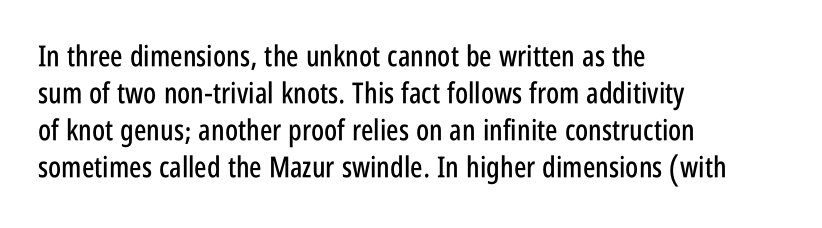
Q: Is the text italic (slanted)? A: No, it is upright.
Q: Is the typeface a serif or a sans-serif typeface? A: Sans-serif.
Q: Is the text underlined? A: No.
Q: How is the paragraph aligned? A: Left-aligned.
Q: Is the spacing between letters normal or unusually wide? A: Normal.
Q: Is the spacing between lines tight, normal or loose? A: Normal.
Q: Width (condensed, normal, or wide)? A: Condensed.
Q: Stroke contrast? A: Low.
Q: x-height? A: Large.
Q: Monospaced? A: No.
